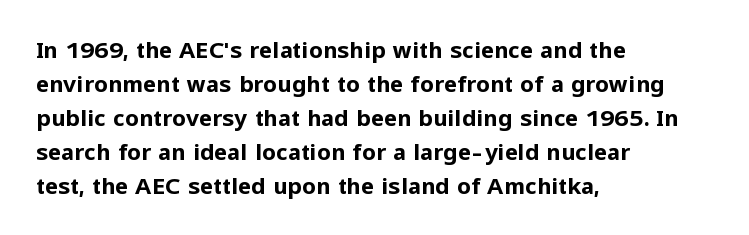
Q: Is the text bold? A: Yes.
Q: Is the text italic (slanted)? A: No, it is upright.
Q: Is the text underlined? A: No.
Q: How is the paragraph aligned? A: Left-aligned.
Q: Is the spacing between letters normal or unusually wide? A: Normal.
Q: Is the spacing between lines tight, normal or loose? A: Normal.
